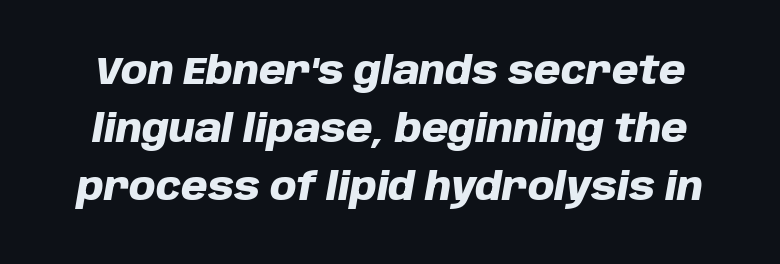
Q: Is the text bold? A: Yes.
Q: Is the text italic (slanted)? A: Yes, it leans right by about 10 degrees.
Q: Is the text underlined? A: No.
Q: Is the spacing between letters normal or unusually wide? A: Normal.
Q: Is the spacing between lines tight, normal or loose? A: Normal.
Q: Width (condensed, normal, or wide)? A: Normal.
Q: Stroke contrast? A: Low.
Q: x-height? A: Large.
Q: Monospaced? A: No.
